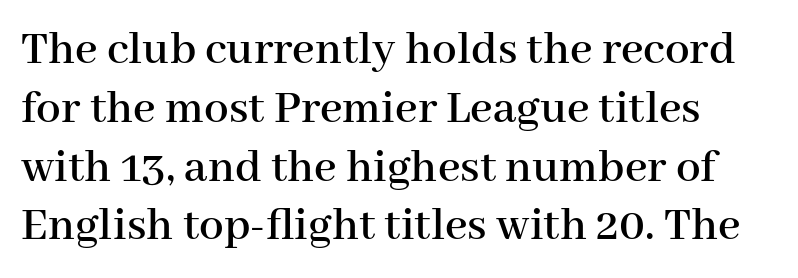
Q: Is the text italic (slanted)? A: No, it is upright.
Q: Is the typeface a serif or a sans-serif typeface? A: Serif.
Q: Is the text underlined? A: No.
Q: How is the paragraph aligned? A: Left-aligned.
Q: Is the spacing between letters normal or unusually wide? A: Normal.
Q: Width (condensed, normal, or wide)? A: Normal.
Q: Stroke contrast? A: High.
Q: x-height? A: Medium.
Q: Monospaced? A: No.
